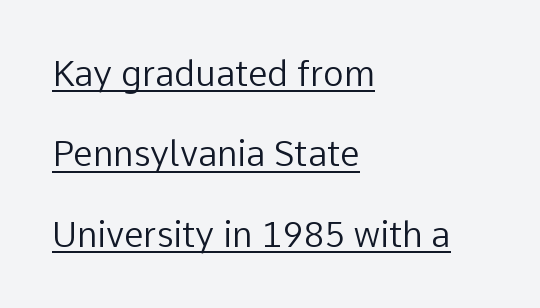
The image shows 35 px regular-weight sans-serif type, upright; set left-aligned, loose line spacing (2.3x), normal letter spacing, underlined; low stroke contrast and a medium x-height.
